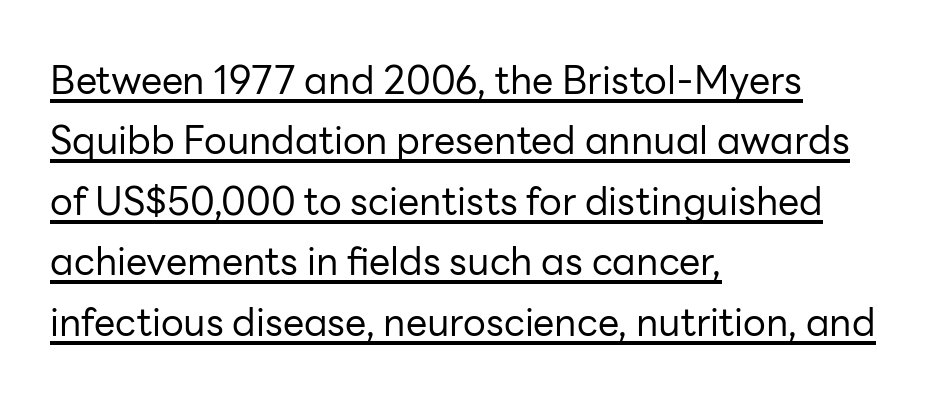
Compared with a centered layout, this one pins lines to the left instead. Spacing verdict: proportional, widths tailored to each character. Compared with a typical body face, this is equally light or lighter still. Caption: standard tracking, unaltered. This is roman type, the default non-slanted kind. Notice how a bar underscores the lettering throughout.
